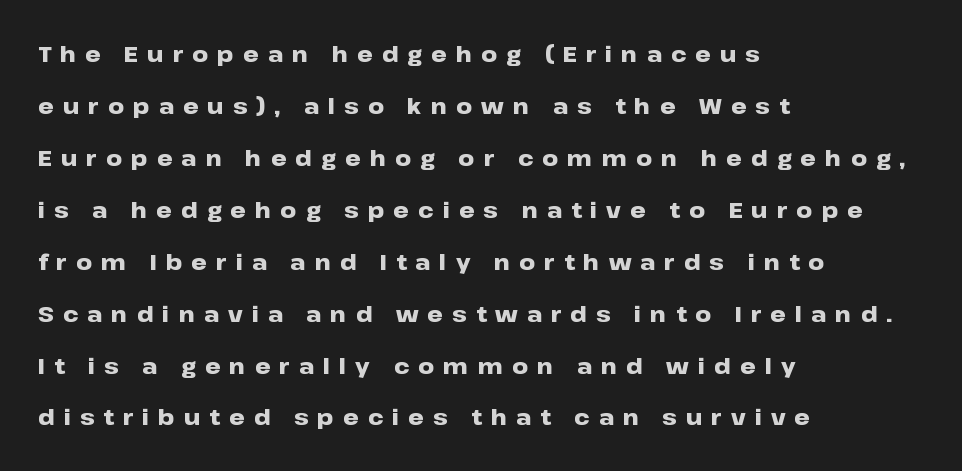
{"italic": "no", "bold": "yes", "underline": "no", "align": "left", "line_spacing": "loose", "line_spacing_ratio": 2.36, "letter_spacing": "wide", "letter_spacing_em": 0.41, "glyph_px": 22}
